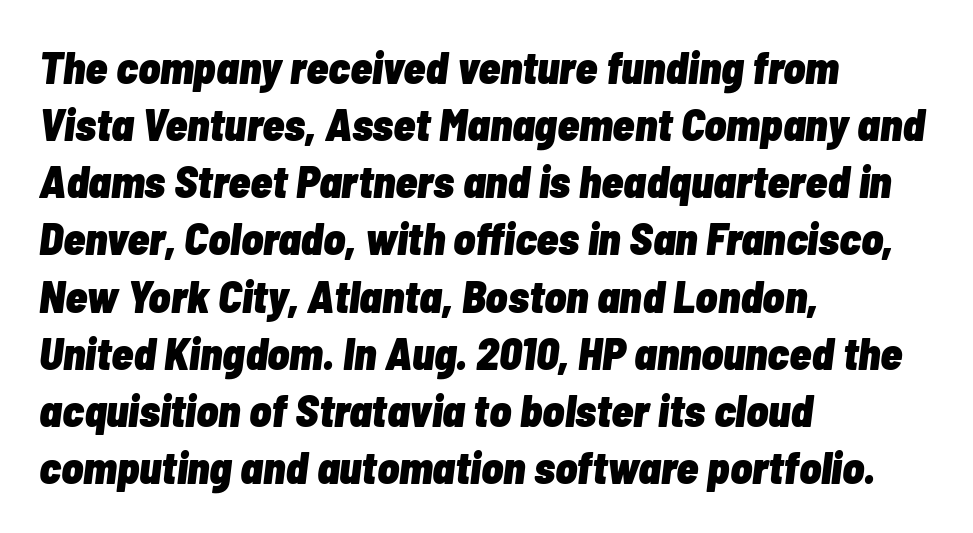
The image shows 45 px heavy, condensed type, italic (leaning right); set left-aligned, normal line spacing (1.27x), normal letter spacing, not underlined; low stroke contrast and a medium x-height.
